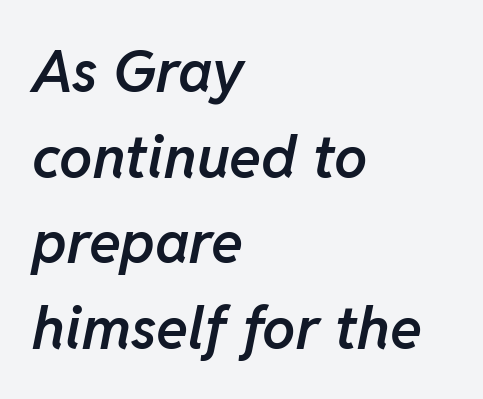
{"italic": "yes", "lean": "right", "slant_degrees": 11, "bold": "semi", "weight": "semibold", "width": "normal", "stroke_contrast": "low", "x_height": "medium", "monospaced": "no", "underline": "no", "align": "left", "line_spacing": "normal", "line_spacing_ratio": 1.45, "letter_spacing": "normal", "letter_spacing_em": 0.0, "glyph_px": 59}
